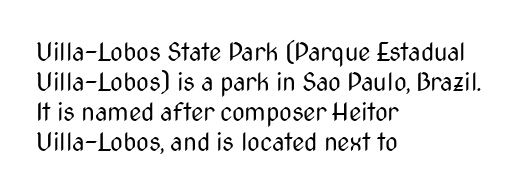
The image shows 25 px text type, upright; set left-aligned, line spacing 1.2x, normal letter spacing, not underlined.
